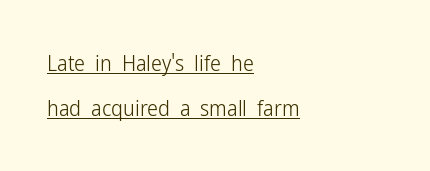
A baseline rule has been typeset under these characters. The rendering keeps characters at their native spacing. The lettering holds an erect, upright posture throughout. No heavy texture on the line: the type isn't bold. Summary of vertical rhythm: relaxed, with wide interline spacing.
